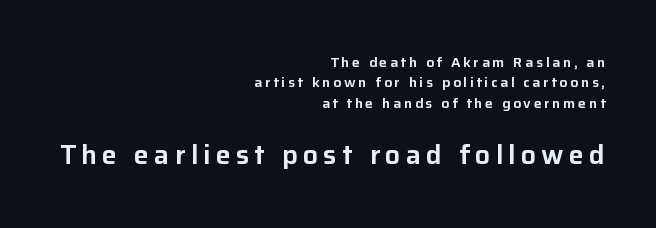
Q: Is the text italic (slanted)? A: No, it is upright.
Q: Is the text underlined? A: No.
Q: How is the paragraph aligned? A: Right-aligned.
Q: Is the spacing between lines tight, normal or loose? A: Normal.
Q: Which block of text is set in a larger size, the first (top) or the second (bottom)? A: The second (bottom) one.
